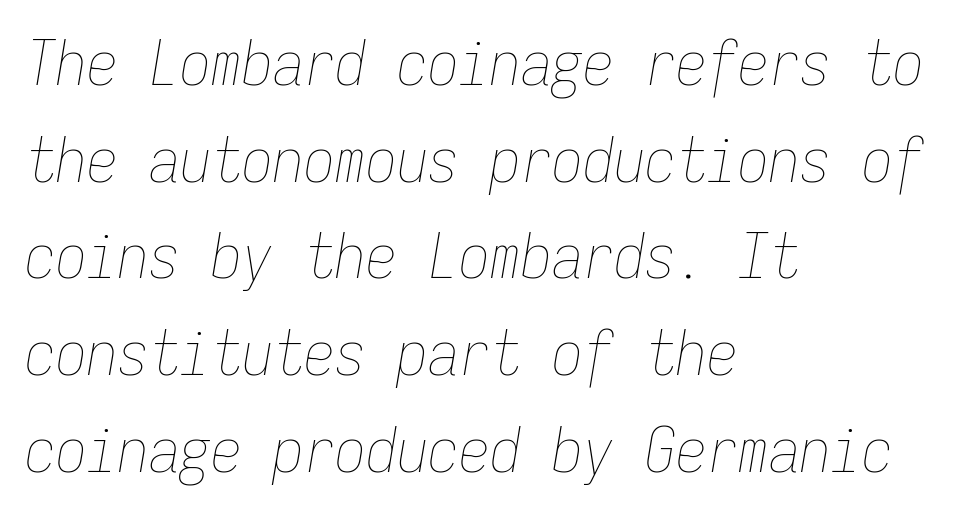
Q: Is the text bold? A: No.
Q: Is the text italic (slanted)? A: Yes, it leans right by about 9 degrees.
Q: Is the text underlined? A: No.
Q: How is the paragraph aligned? A: Left-aligned.
Q: Is the spacing between letters normal or unusually wide? A: Normal.
Q: Is the spacing between lines tight, normal or loose? A: Normal.
Q: Width (condensed, normal, or wide)? A: Condensed.
Q: Stroke contrast? A: Low.
Q: x-height? A: Medium.
Q: Monospaced? A: Yes.
